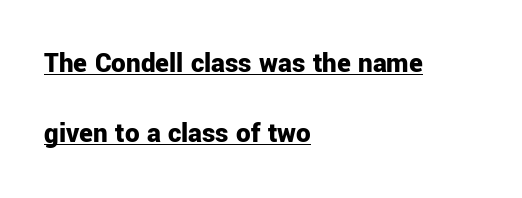
These lines stack with their left ends in a neat column. Proportional: the letters do not fall into vertical columns. This sample uses plain, unmodified letter spacing. Do the letters lean? They stand straight. Each letter's strokes conclude bluntly, with no projecting serifs.
